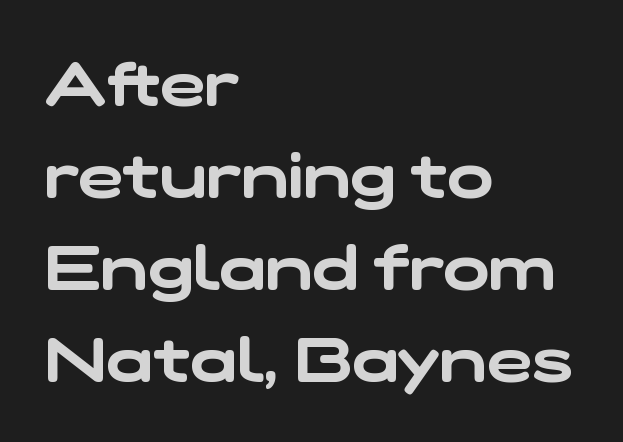
The image shows 61 px wide sans-serif type; set left-aligned, normal line spacing (1.51x), normal letter spacing, not underlined; low stroke contrast and a medium x-height.
